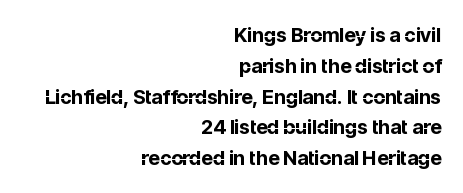
{"italic": "no", "bold": "yes", "underline": "no", "align": "right", "line_spacing": "normal", "line_spacing_ratio": 1.54, "letter_spacing": "normal", "letter_spacing_em": 0.0, "glyph_px": 20}
